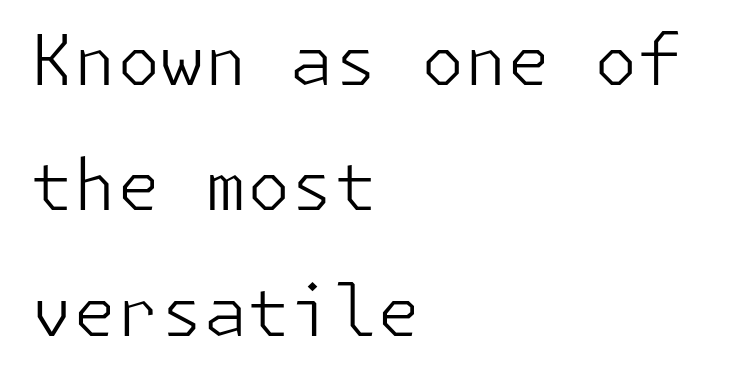
The image shows 70 px light sans-serif type, upright; set left-aligned, line spacing 1.79x, normal letter spacing, not underlined; low stroke contrast and a medium x-height.
